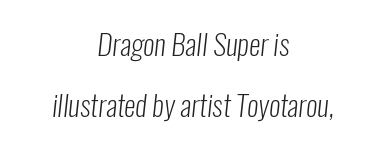
The image shows 29 px light, condensed sans-serif type; set centered, loose line spacing (2.1x), normal letter spacing, not underlined; low stroke contrast and a medium x-height.
